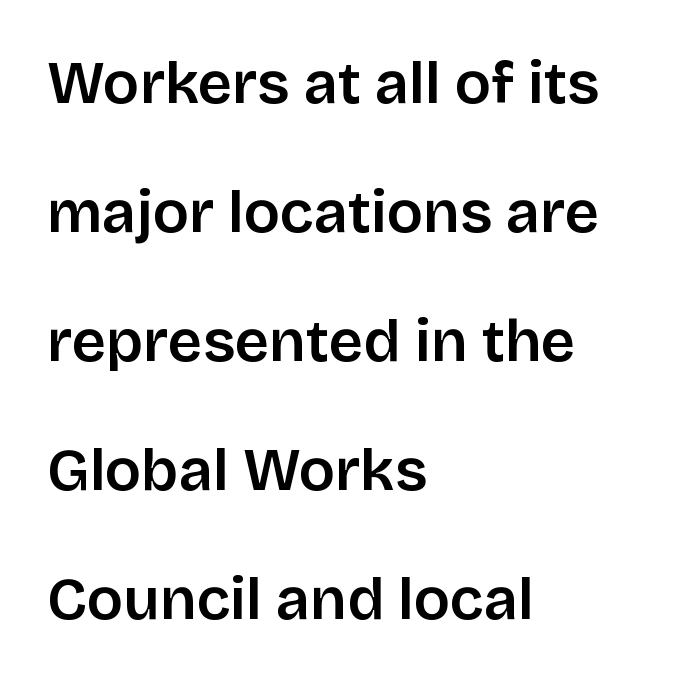
Interline gaps are noticeably wide in this sample. Unlike italic type, these characters show no tilt at all. The letters sit at their default tracking, neither squeezed nor spread. Visually the block forms a straight wall on the left and a jagged coastline on the right.
